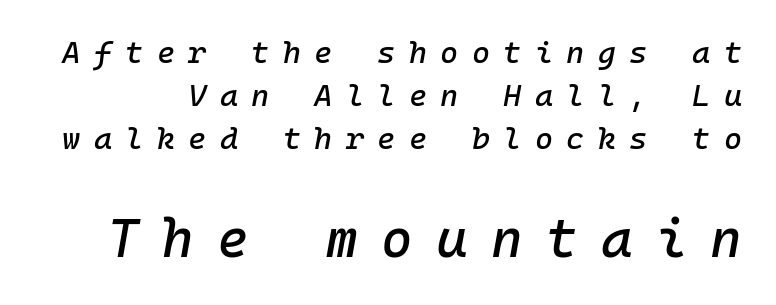
Q: Is the text italic (slanted)? A: Yes, it leans right by about 10 degrees.
Q: Is the text underlined? A: No.
Q: Is the spacing between letters normal or unusually wide? A: Unusually wide.
Q: Is the spacing between lines tight, normal or loose? A: Normal.
Q: Which block of text is set in a larger size, the first (top) or the second (bottom)? A: The second (bottom) one.
Q: Width (condensed, normal, or wide)? A: Normal.
Q: Stroke contrast? A: Low.
Q: x-height? A: Medium.
Q: Monospaced? A: Yes.
